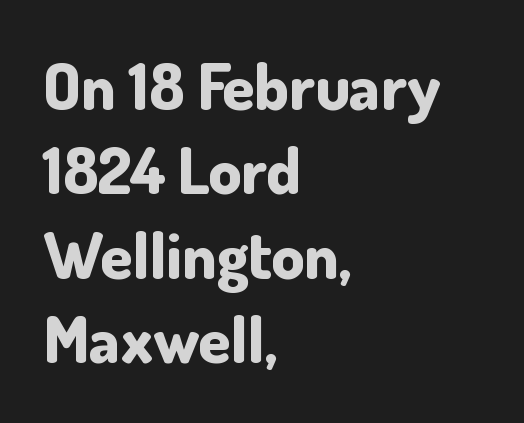
The image shows 65 px bold sans-serif type, upright; set left-aligned, normal line spacing (1.3x), normal letter spacing, not underlined; low stroke contrast and a small x-height.
